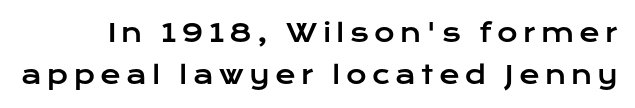
This is the regular roman posture of the typeface. Underlining? Definitely not there. Observe the wide spacing: letters keep a clear distance from each other. The rows are spaced the way most documents space them.
